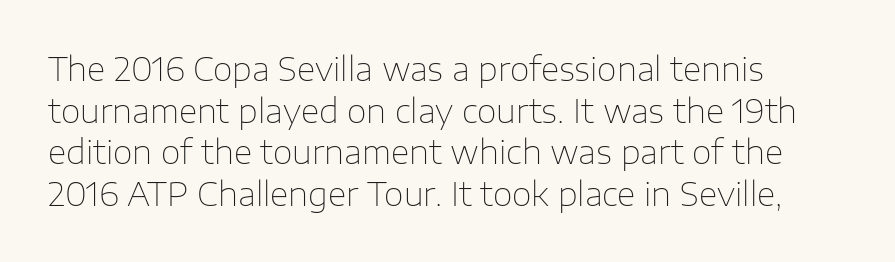
Stems and bowls with no extra thickness — not bold. Vertically, the passage feels balanced, rows spaced as you'd expect. Proportional: the letters do not fall into vertical columns. These lines keep a tight, regular rhythm from letter to letter. The string is rendered with underlining switched off.
